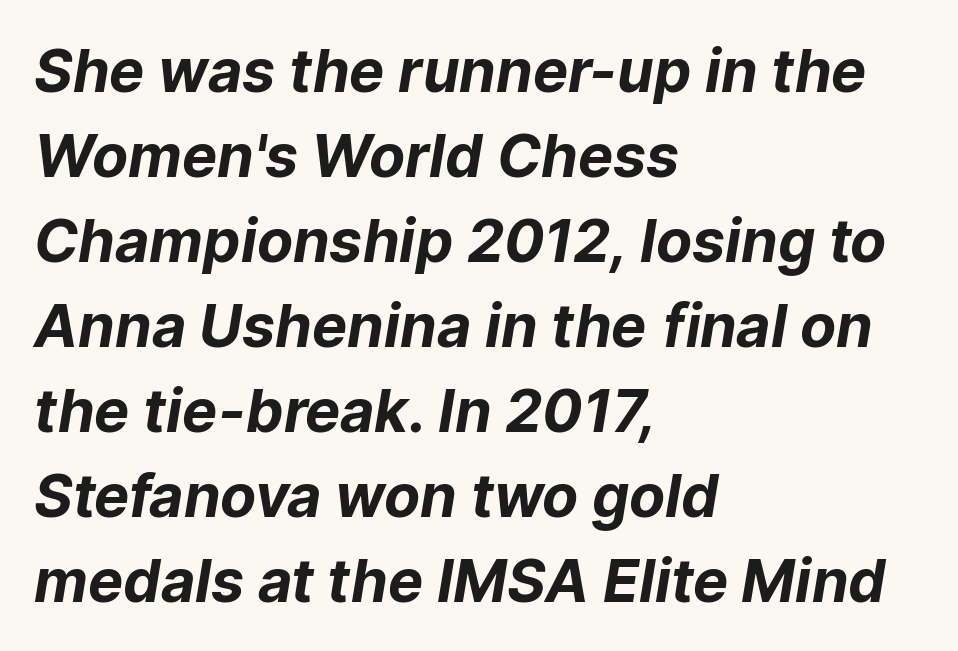
The image shows 59 px bold sans-serif type; set left-aligned, normal line spacing (1.44x), normal letter spacing, not underlined; low stroke contrast and a medium x-height.
